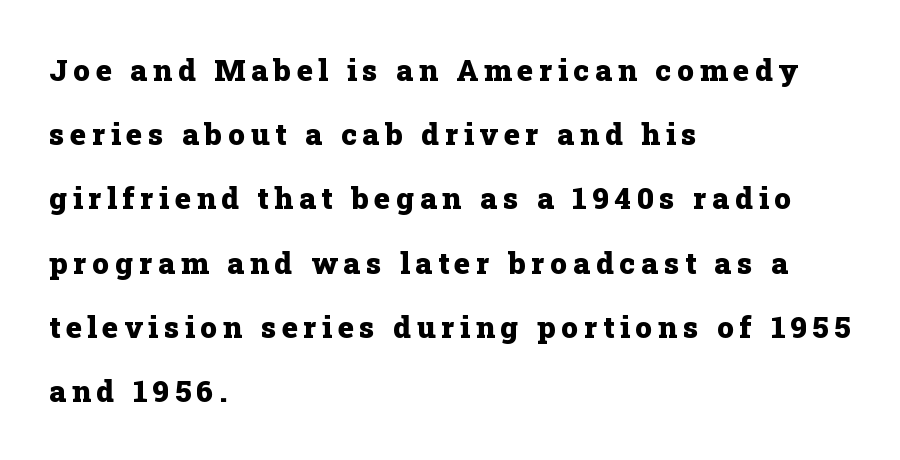
{"serif": "yes", "italic": "no", "bold": "yes", "weight": "heavy", "width": "normal", "stroke_contrast": "low", "x_height": "medium", "monospaced": "no", "underline": "no", "align": "left", "line_spacing": "loose", "line_spacing_ratio": 2.14, "glyph_px": 30}
